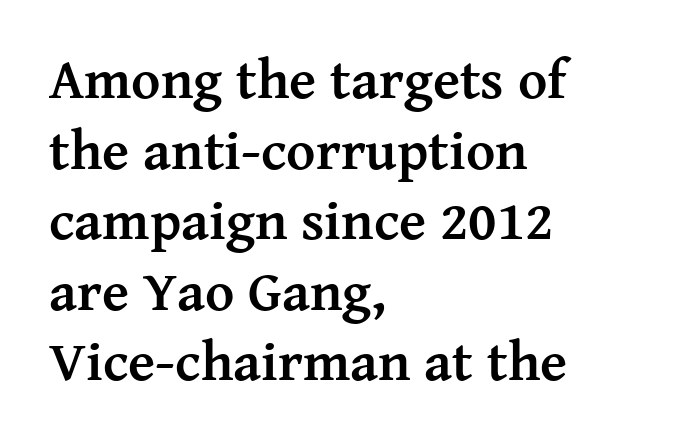
The image shows 56 px semibold serif type, upright; set left-aligned, normal line spacing (1.26x), normal letter spacing, not underlined; medium stroke contrast and a medium x-height.
